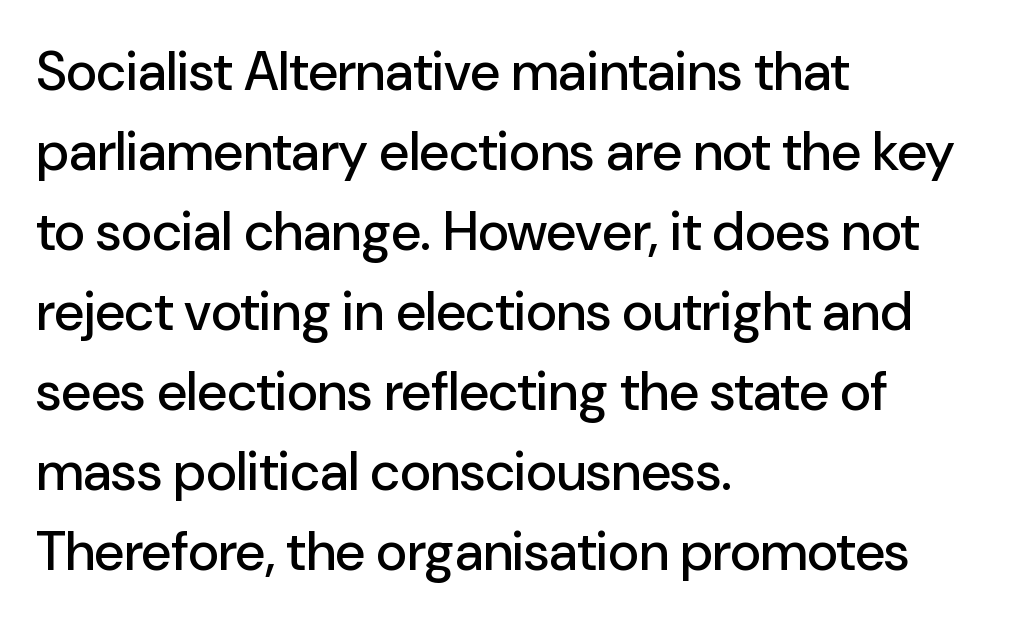
The paragraph has a hard left edge and a soft right edge. Normally led — the rows are evenly, conventionally spaced. The gaps between neighbouring characters are ordinary and unremarkable. The specimen omits any rule beneath the text block's lines. Every stem runs plumb, perpendicular to the baseline.
